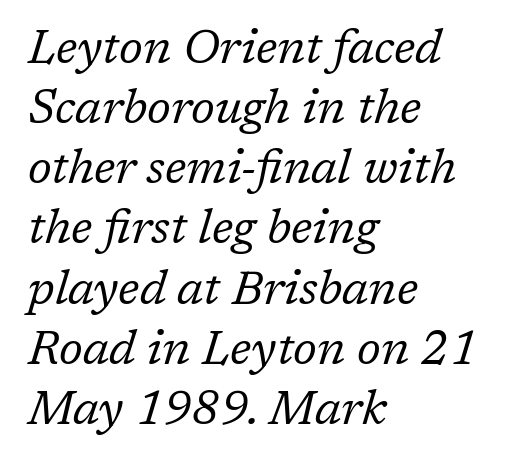
{"serif": "yes", "italic": "yes", "lean": "right", "slant_degrees": 17, "bold": "no", "weight": "regular", "width": "normal", "stroke_contrast": "low", "x_height": "medium", "monospaced": "no", "underline": "no", "align": "left", "line_spacing": "normal", "line_spacing_ratio": 1.28, "letter_spacing": "normal", "letter_spacing_em": 0.0, "glyph_px": 47}
